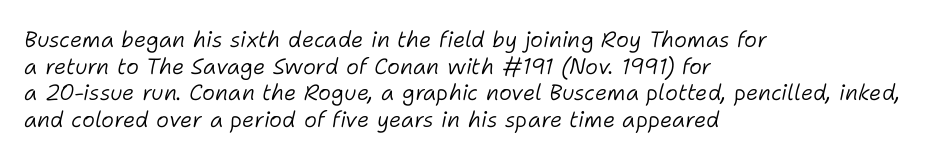
{"italic": "yes", "lean": "right", "slant_degrees": 11, "bold": "no", "underline": "no", "align": "left", "line_spacing_ratio": 1.21, "letter_spacing": "normal", "letter_spacing_em": 0.0, "glyph_px": 22}
